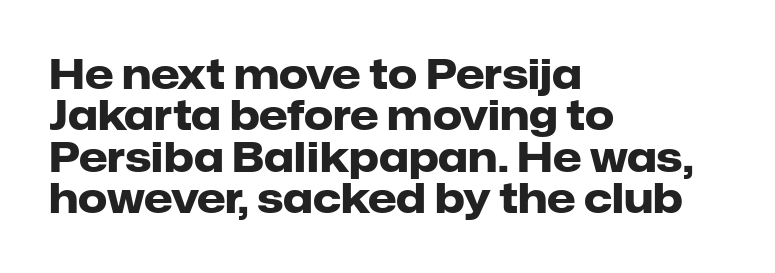
Q: Is the text bold? A: Yes.
Q: Is the text italic (slanted)? A: No, it is upright.
Q: Is the typeface a serif or a sans-serif typeface? A: Sans-serif.
Q: Is the text underlined? A: No.
Q: How is the paragraph aligned? A: Left-aligned.
Q: Is the spacing between letters normal or unusually wide? A: Normal.
Q: Is the spacing between lines tight, normal or loose? A: Tight.
Q: Width (condensed, normal, or wide)? A: Normal.
Q: Stroke contrast? A: Low.
Q: x-height? A: Medium.
Q: Monospaced? A: No.
